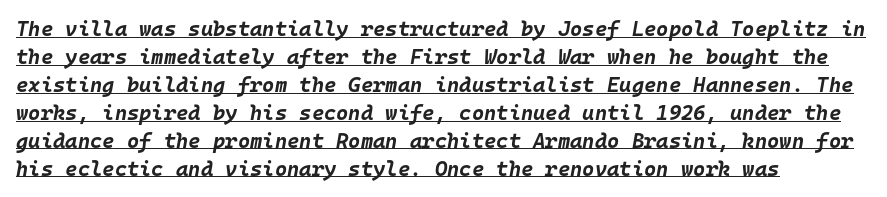
The image shows 21 px bold type, italic (leaning right); set left-aligned, normal line spacing (1.33x), normal letter spacing, underlined.
